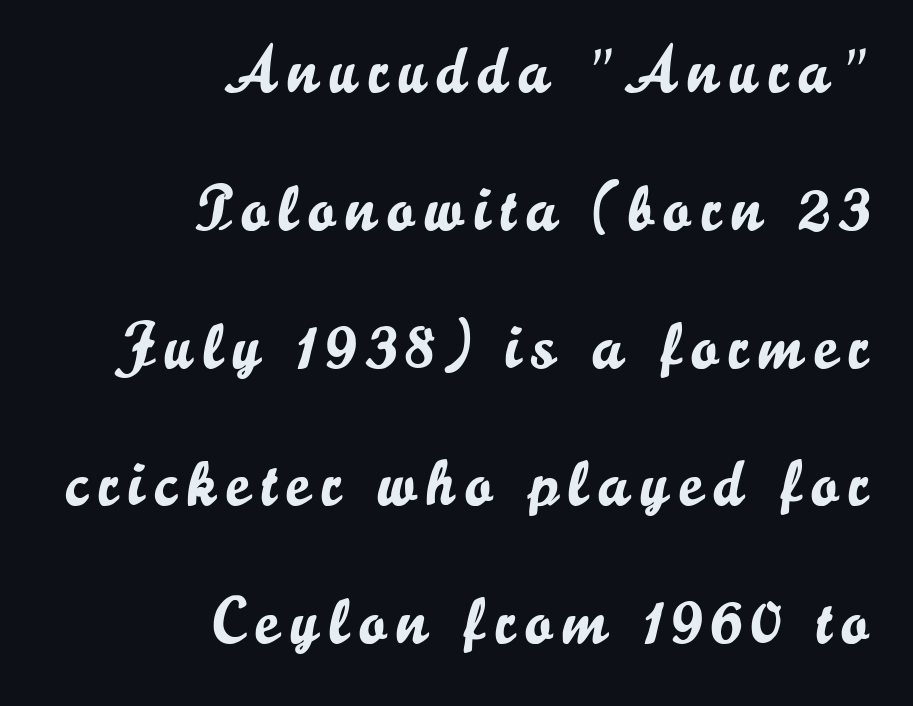
Check under the words: just untouched page. All the whitespace from short lines collects on the left. In terms of letterform style, serifs are entirely absent. These lines are rendered in a variable-pitch font. Successive baselines arrive slowly, with a big drop between each.
